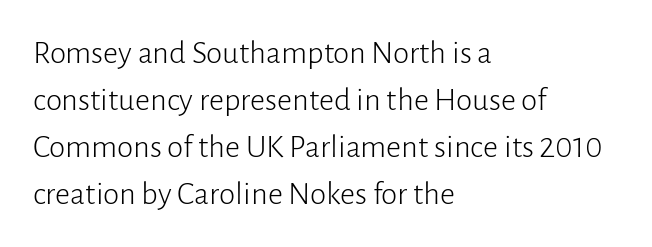
Q: Is the text bold? A: No.
Q: Is the text italic (slanted)? A: No, it is upright.
Q: Is the typeface a serif or a sans-serif typeface? A: Sans-serif.
Q: Is the text underlined? A: No.
Q: How is the paragraph aligned? A: Left-aligned.
Q: Is the spacing between letters normal or unusually wide? A: Normal.
Q: Is the spacing between lines tight, normal or loose? A: Normal.
Q: Width (condensed, normal, or wide)? A: Normal.
Q: Stroke contrast? A: Low.
Q: x-height? A: Medium.
Q: Monospaced? A: No.
